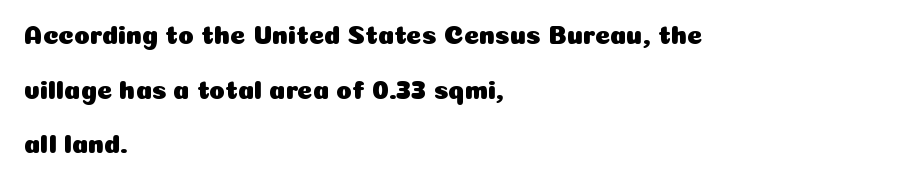
Q: Is the text italic (slanted)? A: No, it is upright.
Q: Is the text underlined? A: No.
Q: How is the paragraph aligned? A: Left-aligned.
Q: Is the spacing between letters normal or unusually wide? A: Normal.
Q: Is the spacing between lines tight, normal or loose? A: Loose.
